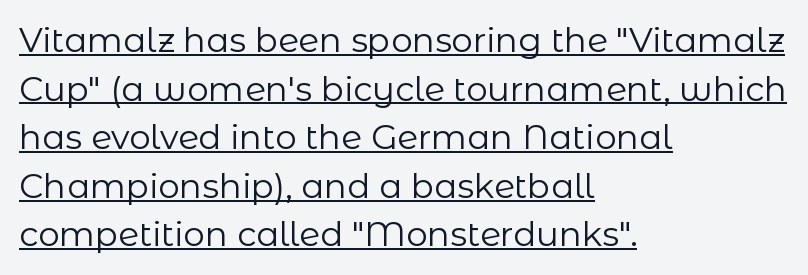
The image shows 34 px regular-weight sans-serif type, upright; set left-aligned, normal line spacing (1.43x), normal letter spacing, underlined; low stroke contrast and a medium x-height.
